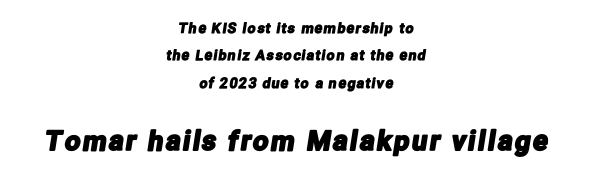
{"underline": "no", "align": "center", "line_spacing": "loose", "line_spacing_ratio": 1.96, "larger_block": "second", "size_ratio": 1.93, "glyph_px": 27}
